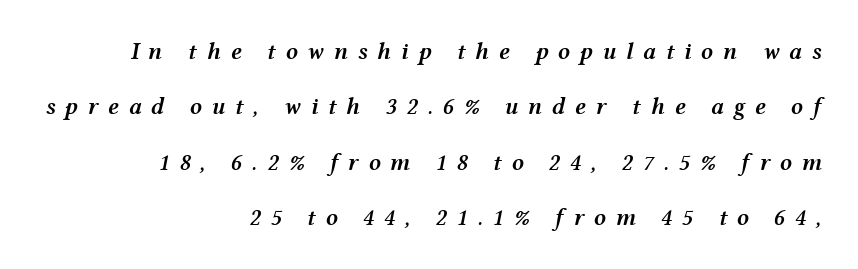
Q: Is the text bold? A: Semi-bold.
Q: Is the text italic (slanted)? A: Yes, it leans right by about 12 degrees.
Q: Is the text underlined? A: No.
Q: How is the paragraph aligned? A: Right-aligned.
Q: Is the spacing between letters normal or unusually wide? A: Unusually wide.
Q: Is the spacing between lines tight, normal or loose? A: Loose.
